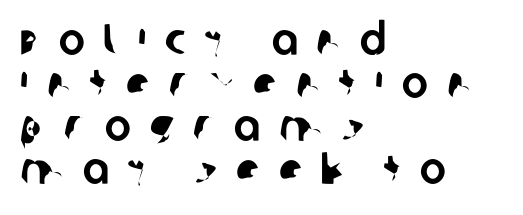
Tracking value appears strongly positive — letters spread wide. The passage shown is typed in a proportional face where columns would drift. The rag falls on the right side of this text block. Is there much room between lines? No — they nearly touch.
